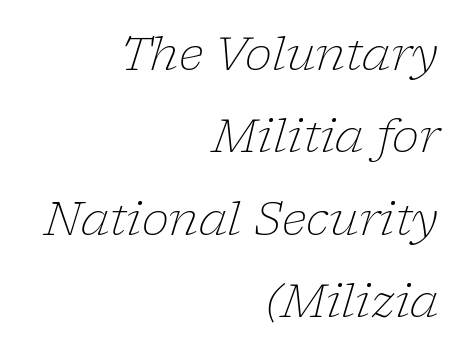
The image shows 46 px light serif type, italic (leaning right); set right-aligned, line spacing 1.79x, normal letter spacing, not underlined; low stroke contrast and a medium x-height.
